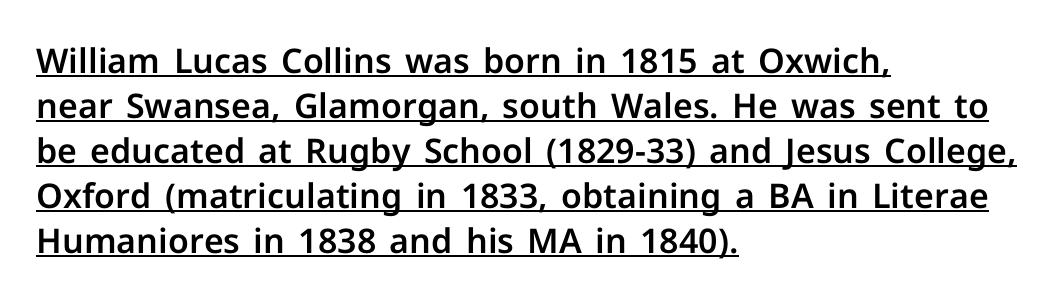
The image shows 34 px sans-serif type, upright; set left-aligned, normal line spacing (1.32x), normal letter spacing, underlined; low stroke contrast and a medium x-height.
